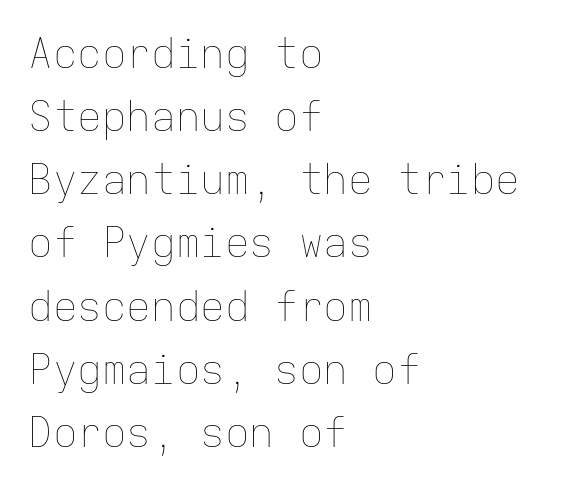
Q: Is the text bold? A: No.
Q: Is the text italic (slanted)? A: No, it is upright.
Q: Is the text underlined? A: No.
Q: How is the paragraph aligned? A: Left-aligned.
Q: Is the spacing between letters normal or unusually wide? A: Normal.
Q: Is the spacing between lines tight, normal or loose? A: Normal.
Q: Width (condensed, normal, or wide)? A: Normal.
Q: Stroke contrast? A: Low.
Q: x-height? A: Medium.
Q: Monospaced? A: Yes.
